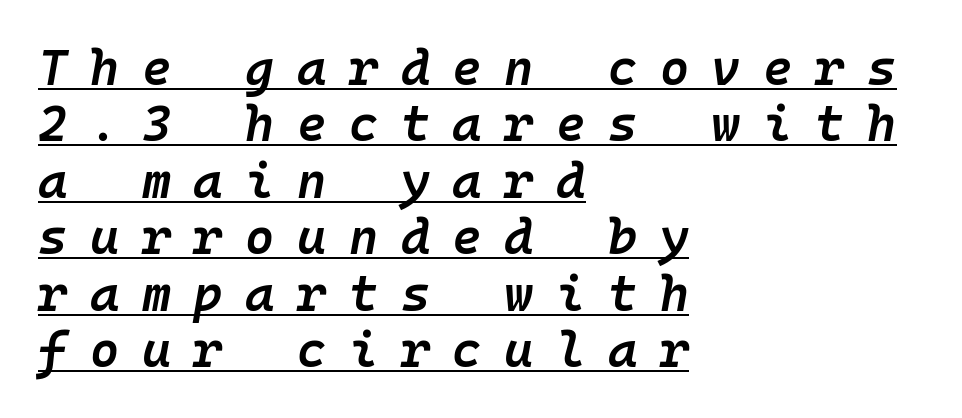
{"italic": "yes", "lean": "right", "slant_degrees": 10, "bold": "semi", "weight": "semibold", "width": "normal", "stroke_contrast": "low", "x_height": "medium", "monospaced": "yes", "underline": "yes", "align": "left", "line_spacing": "tight", "line_spacing_ratio": 1.13, "letter_spacing": "wide", "letter_spacing_em": 0.45, "glyph_px": 50}
